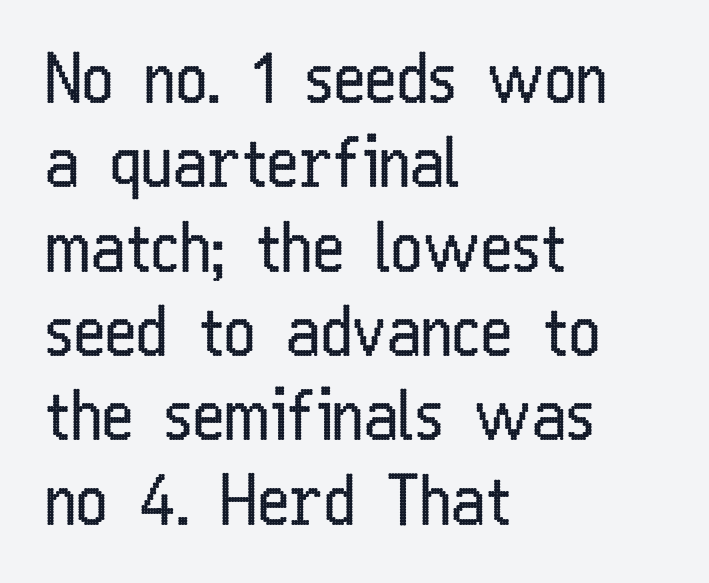
Q: Is the text bold? A: No.
Q: Is the text italic (slanted)? A: No, it is upright.
Q: Is the typeface a serif or a sans-serif typeface? A: Sans-serif.
Q: Is the text underlined? A: No.
Q: How is the paragraph aligned? A: Left-aligned.
Q: Is the spacing between letters normal or unusually wide? A: Normal.
Q: Width (condensed, normal, or wide)? A: Condensed.
Q: Stroke contrast? A: Low.
Q: x-height? A: Medium.
Q: Monospaced? A: No.
